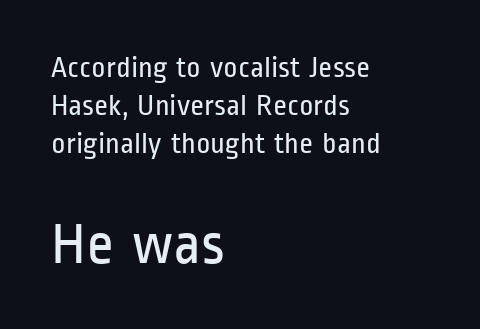
Q: Is the text bold? A: No.
Q: Is the text italic (slanted)? A: No, it is upright.
Q: Is the typeface a serif or a sans-serif typeface? A: Sans-serif.
Q: Is the text underlined? A: No.
Q: How is the paragraph aligned? A: Left-aligned.
Q: Is the spacing between letters normal or unusually wide? A: Normal.
Q: Is the spacing between lines tight, normal or loose? A: Normal.
Q: Which block of text is set in a larger size, the first (top) or the second (bottom)? A: The second (bottom) one.
Q: Width (condensed, normal, or wide)? A: Condensed.
Q: Stroke contrast? A: Low.
Q: x-height? A: Medium.
Q: Monospaced? A: No.
